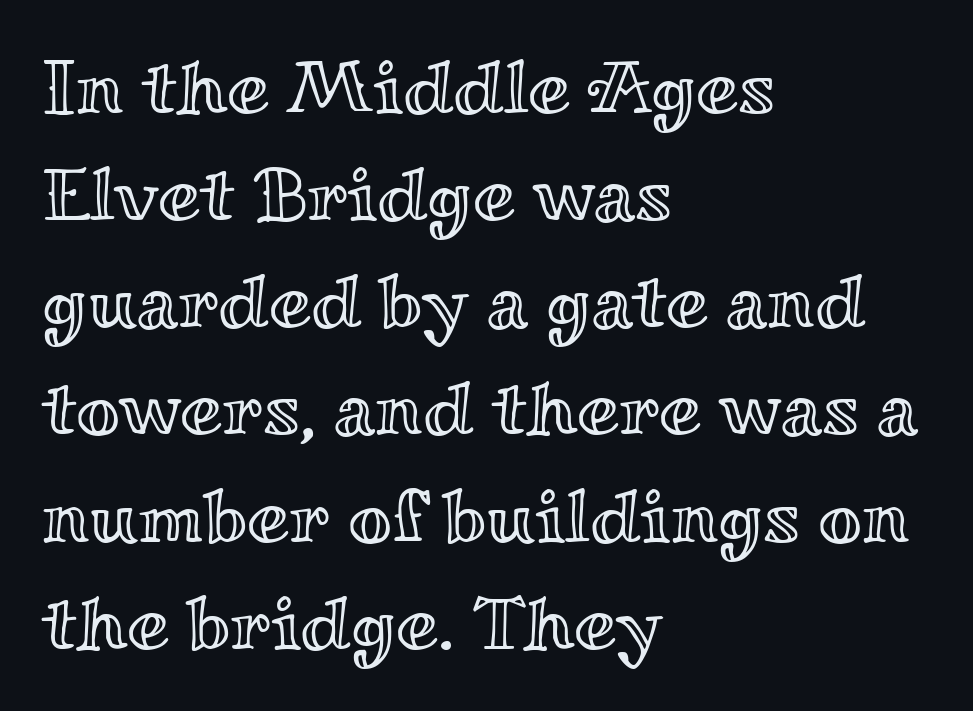
Q: Is the text italic (slanted)? A: No, it is upright.
Q: Is the text underlined? A: No.
Q: How is the paragraph aligned? A: Left-aligned.
Q: Is the spacing between letters normal or unusually wide? A: Normal.
Q: Is the spacing between lines tight, normal or loose? A: Normal.
Q: Width (condensed, normal, or wide)? A: Wide.
Q: x-height? A: Small.
Q: Monospaced? A: No.
